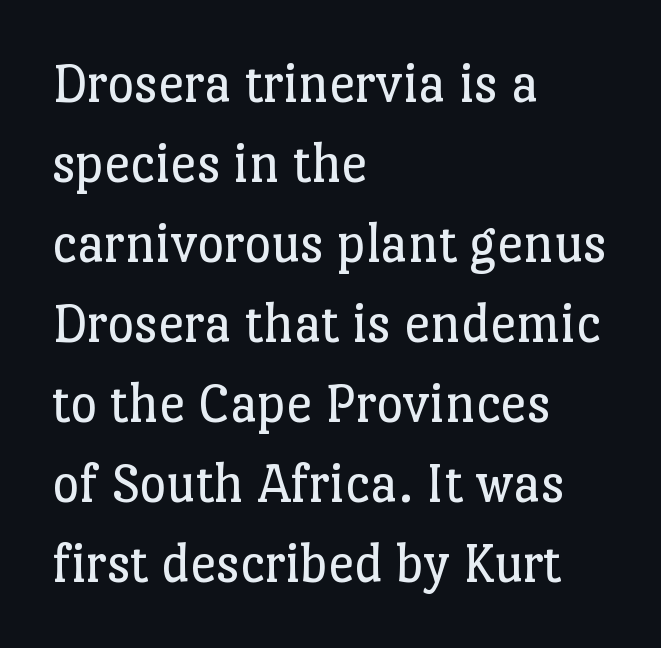
Q: Is the text bold? A: No.
Q: Is the text italic (slanted)? A: No, it is upright.
Q: Is the typeface a serif or a sans-serif typeface? A: Serif.
Q: Is the text underlined? A: No.
Q: How is the paragraph aligned? A: Left-aligned.
Q: Is the spacing between letters normal or unusually wide? A: Normal.
Q: Is the spacing between lines tight, normal or loose? A: Normal.
Q: Width (condensed, normal, or wide)? A: Normal.
Q: Stroke contrast? A: Low.
Q: x-height? A: Medium.
Q: Monospaced? A: No.
